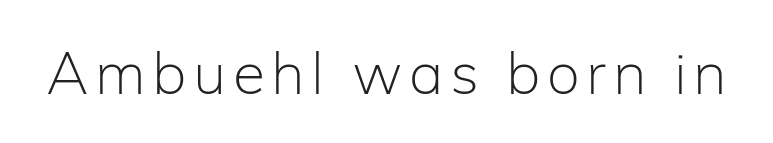
The image shows 59 px light sans-serif type, upright; set not underlined; low stroke contrast and a medium x-height.
